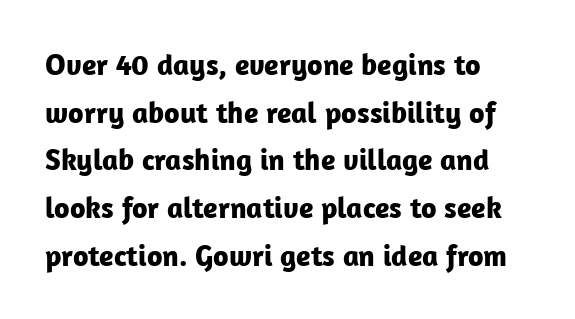
{"serif": "no", "italic": "no", "bold": "yes", "weight": "bold", "width": "normal", "stroke_contrast": "low", "x_height": "medium", "monospaced": "no", "underline": "no", "align": "left", "line_spacing": "normal", "line_spacing_ratio": 1.59, "letter_spacing": "normal", "letter_spacing_em": 0.0, "glyph_px": 30}
